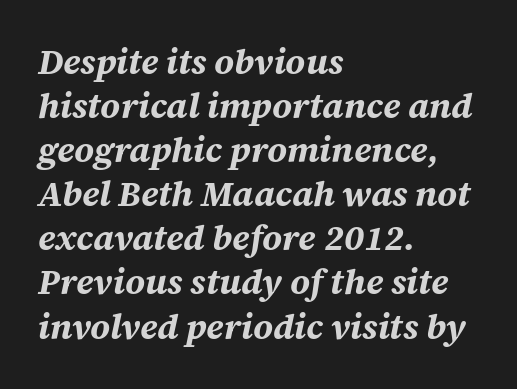
A clean baseline with only descenders dipping below it. Inter-character spacing is left at the font's built-in metrics. Yep, that's italic — everything's leaning. Line spacing here is normal. Heft: maximum for text — a bold.
